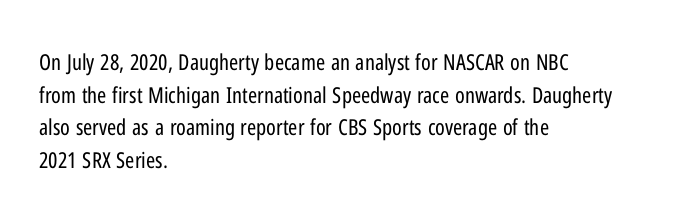
Q: Is the text bold? A: No.
Q: Is the text italic (slanted)? A: No, it is upright.
Q: Is the text underlined? A: No.
Q: How is the paragraph aligned? A: Left-aligned.
Q: Is the spacing between letters normal or unusually wide? A: Normal.
Q: Is the spacing between lines tight, normal or loose? A: Normal.
